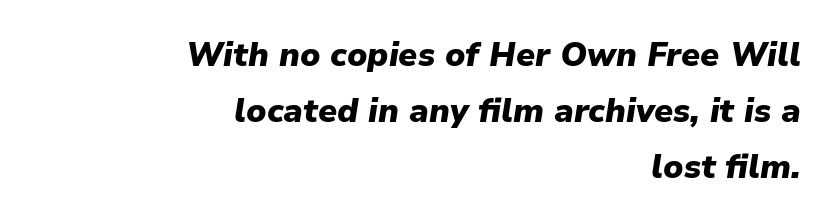
The image shows 33 px heavy type, italic (leaning right); set right-aligned, normal line spacing (1.7x), normal letter spacing, not underlined; low stroke contrast and a medium x-height.
